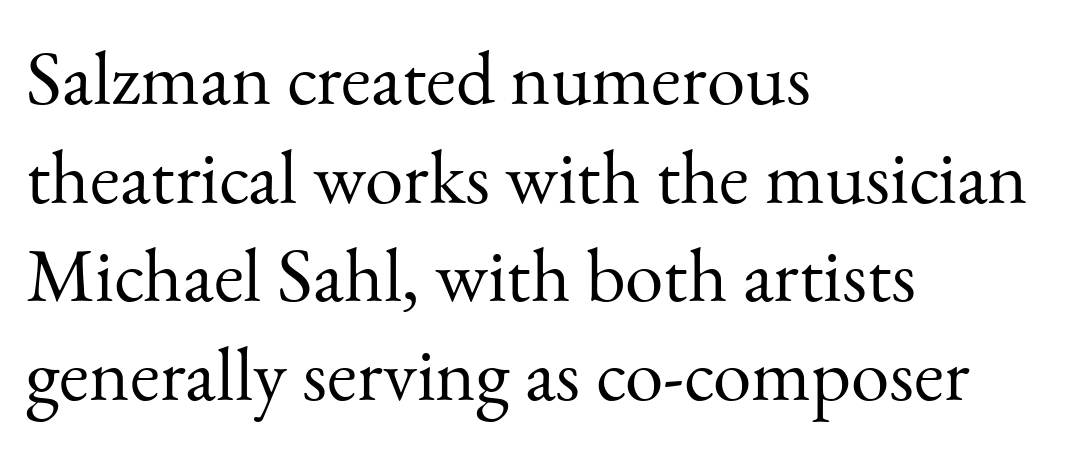
The image shows 77 px light serif type, upright; set left-aligned, normal line spacing (1.28x), normal letter spacing, not underlined; medium stroke contrast and a small x-height.
